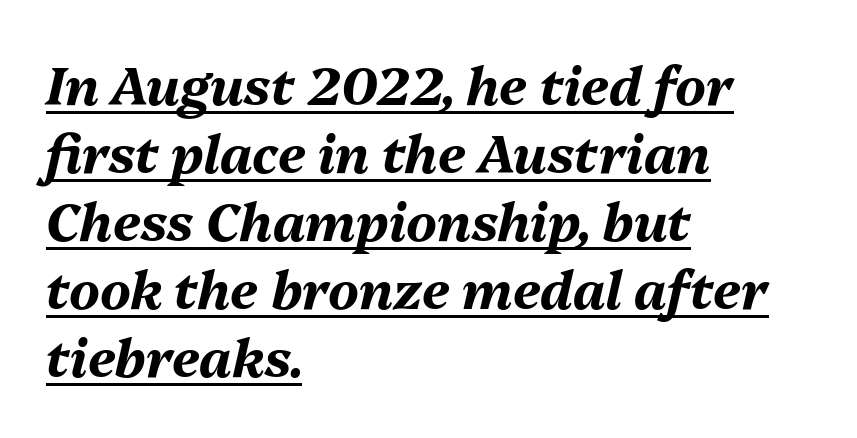
The image shows 52 px bold type, italic (leaning right); set left-aligned, normal line spacing (1.31x), normal letter spacing, underlined; medium stroke contrast and a medium x-height.
